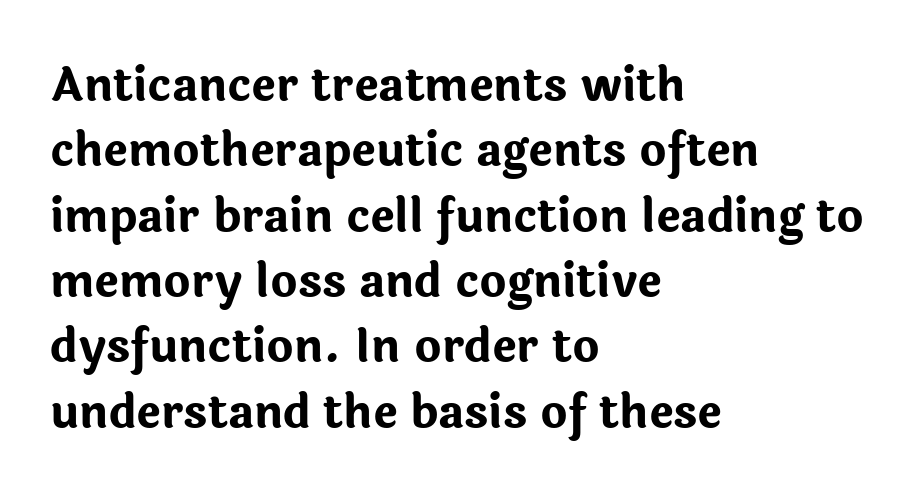
Q: Is the text bold? A: Yes.
Q: Is the text italic (slanted)? A: No, it is upright.
Q: Is the typeface a serif or a sans-serif typeface? A: Sans-serif.
Q: Is the text underlined? A: No.
Q: How is the paragraph aligned? A: Left-aligned.
Q: Is the spacing between letters normal or unusually wide? A: Normal.
Q: Is the spacing between lines tight, normal or loose? A: Normal.
Q: Width (condensed, normal, or wide)? A: Normal.
Q: Stroke contrast? A: Low.
Q: x-height? A: Medium.
Q: Monospaced? A: No.
